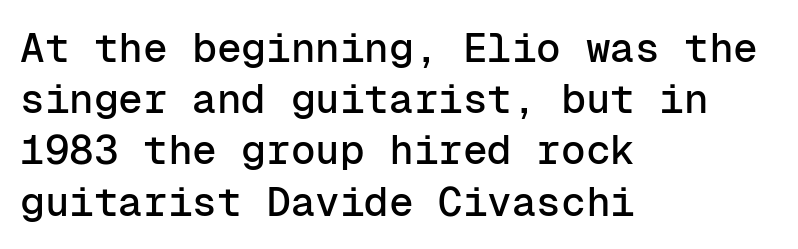
Q: Is the text italic (slanted)? A: No, it is upright.
Q: Is the typeface a serif or a sans-serif typeface? A: Sans-serif.
Q: Is the text underlined? A: No.
Q: How is the paragraph aligned? A: Left-aligned.
Q: Is the spacing between letters normal or unusually wide? A: Normal.
Q: Is the spacing between lines tight, normal or loose? A: Normal.
Q: Width (condensed, normal, or wide)? A: Normal.
Q: Stroke contrast? A: Low.
Q: x-height? A: Medium.
Q: Monospaced? A: Yes.
